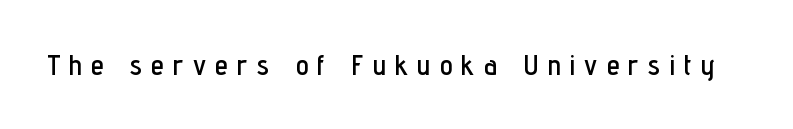
{"serif": "no", "italic": "no", "width": "condensed", "stroke_contrast": "low", "x_height": "medium", "monospaced": "no", "underline": "no", "letter_spacing": "wide", "letter_spacing_em": 0.32, "glyph_px": 29}
